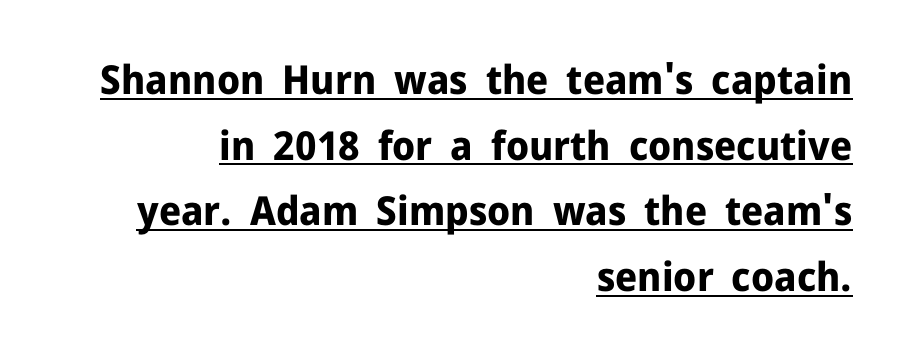
Default kerning and tracking; the words read as compact shapes. Does the copy run flush right? Yes — the right margin is perfectly even. Does a line run under the words? Yes, clearly. Do the characters align in a grid? No, the font is proportional.
